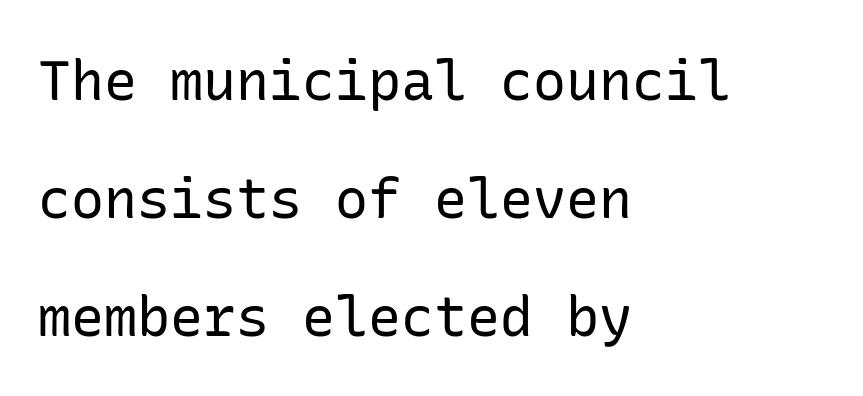
Every row of glyphs begins at an identical x-position on the left. A great deal of white space separates one row of letters from the next. A roman cut, with each character standing at attention. The string is rendered with underlining switched off. Unlike a traditional serif, this face leaves its strokes unadorned. Spacing between characters is what you'd get straight out of the box.
